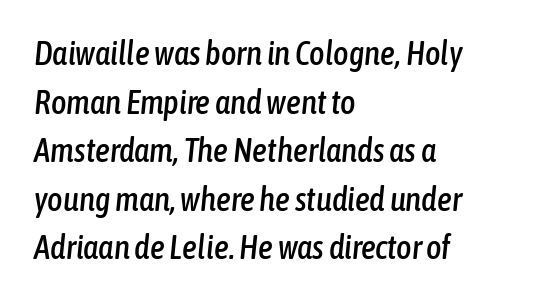
{"italic": "yes", "lean": "right", "slant_degrees": 6, "width": "condensed", "stroke_contrast": "low", "x_height": "medium", "monospaced": "no", "underline": "no", "align": "left", "line_spacing": "normal", "line_spacing_ratio": 1.47, "letter_spacing": "normal", "letter_spacing_em": 0.0, "glyph_px": 33}
